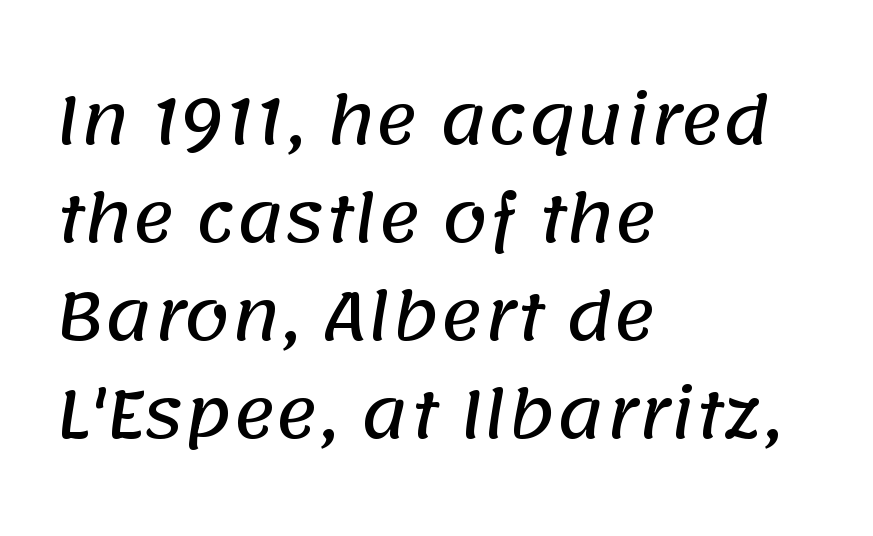
{"serif": "no", "width": "normal", "stroke_contrast": "low", "x_height": "large", "monospaced": "no", "underline": "no", "align": "left", "line_spacing": "normal", "line_spacing_ratio": 1.51, "letter_spacing": "normal", "letter_spacing_em": 0.0, "glyph_px": 65}
